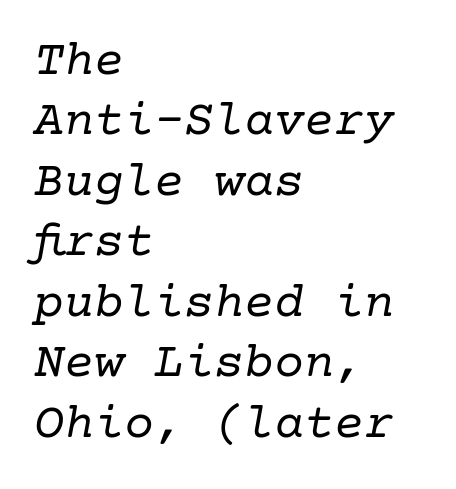
{"serif": "yes", "italic": "yes", "lean": "right", "slant_degrees": 10, "bold": "no", "weight": "regular", "width": "normal", "stroke_contrast": "low", "x_height": "medium", "underline": "no", "align": "left", "line_spacing_ratio": 1.21, "letter_spacing": "normal", "letter_spacing_em": 0.0, "glyph_px": 50}
